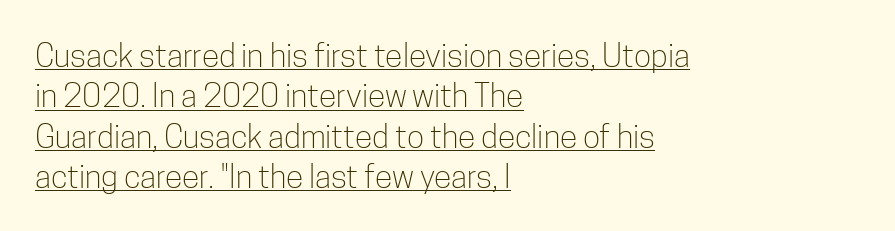
Quick note: underline on. Varying glyph widths throughout — classic text-font behaviour. Posture: upright roman. Horizontally, the lines are justified to the leading edge only. The rendering shows plain stroke endings on the letterforms — a sans-serif design. Caption: standard tracking, unaltered.
